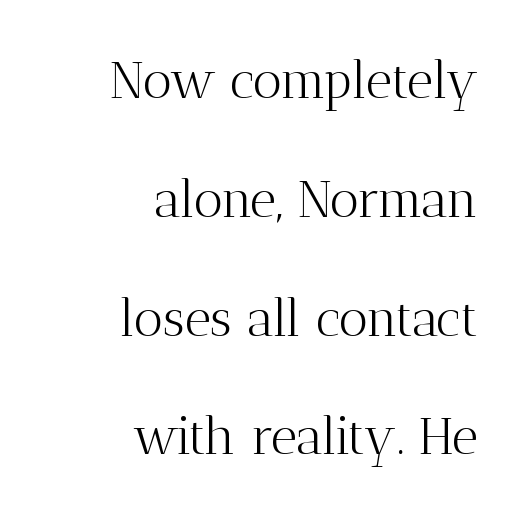
Q: Is the text bold? A: No.
Q: Is the text italic (slanted)? A: No, it is upright.
Q: Is the typeface a serif or a sans-serif typeface? A: Serif.
Q: Is the text underlined? A: No.
Q: How is the paragraph aligned? A: Right-aligned.
Q: Is the spacing between letters normal or unusually wide? A: Normal.
Q: Is the spacing between lines tight, normal or loose? A: Loose.
Q: Width (condensed, normal, or wide)? A: Normal.
Q: Stroke contrast? A: Medium.
Q: x-height? A: Medium.
Q: Monospaced? A: No.
